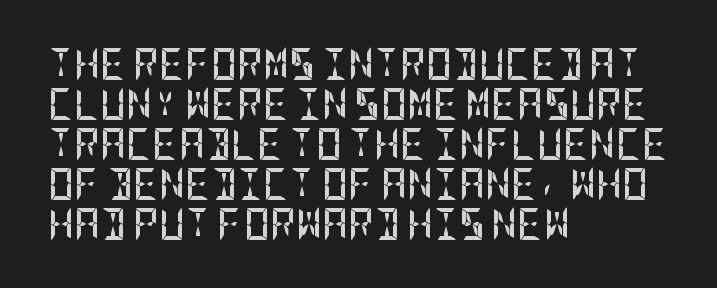
The glyphs are unaccompanied by any horizontal stroke below them. The rendering uses a moderate line-height, typical for paragraphs. The gaps between neighbouring characters are ordinary and unremarkable. Is the block centered? No — it sits flush against the left margin. The characters display no serif detailing; their extremities are plain. Characters remain perfectly vertical along every line.
